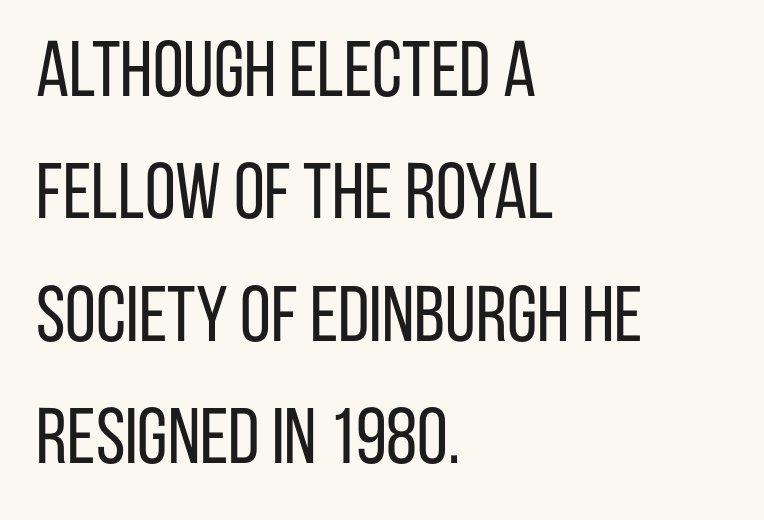
{"serif": "no", "italic": "no", "bold": "no", "weight": "regular", "width": "condensed", "stroke_contrast": "low", "x_height": "large", "monospaced": "no", "underline": "no", "align": "left", "line_spacing": "normal", "line_spacing_ratio": 1.55, "letter_spacing": "normal", "letter_spacing_em": 0.0, "glyph_px": 79}
